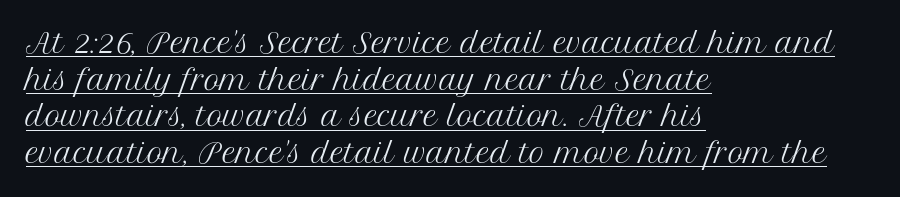
Does a line run under the words? Yes, clearly. These lines are set flush left with a ragged right edge. Short note: letters normally spaced. Honestly, the row spacing looks completely unremarkable. Weight: not bold — regular or lighter.
